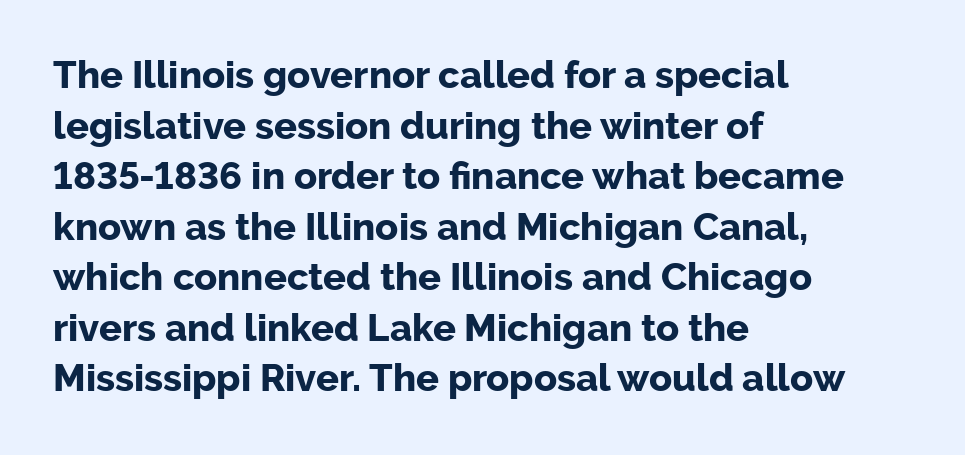
{"serif": "no", "italic": "no", "bold": "yes", "weight": "bold", "width": "normal", "stroke_contrast": "low", "x_height": "medium", "monospaced": "no", "underline": "no", "align": "left", "line_spacing": "normal", "line_spacing_ratio": 1.33, "letter_spacing": "normal", "letter_spacing_em": 0.0, "glyph_px": 38}
